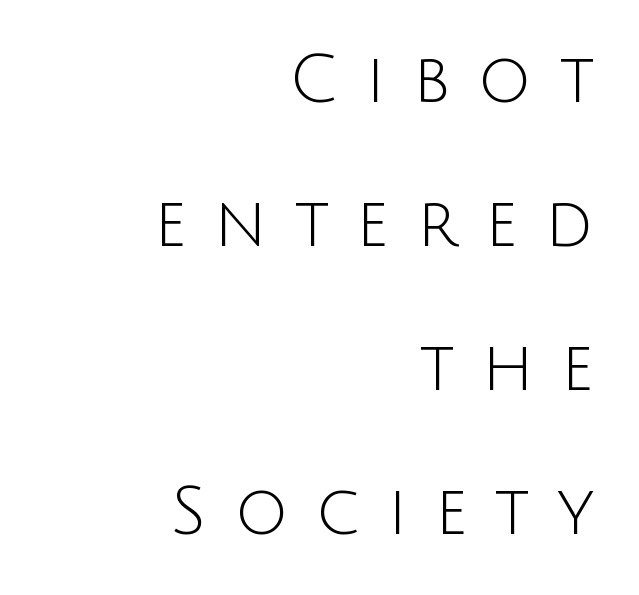
The image shows 66 px light sans-serif type, upright; set right-aligned, loose line spacing (2.18x), unusually wide letter spacing (+0.42 em), not underlined; low stroke contrast and a large x-height.
